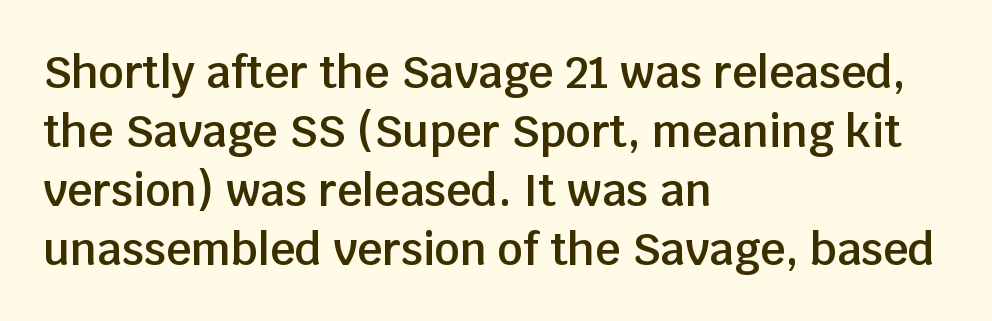
The words here are not underlined. Is there any slant? The stems are plumb. Reading down the column, the eye jumps a familiar distance to each next line. What stands out about the letter spacing? Nothing — it is the standard amount. The face used here is proportionally spaced, like ordinary book or web type.
